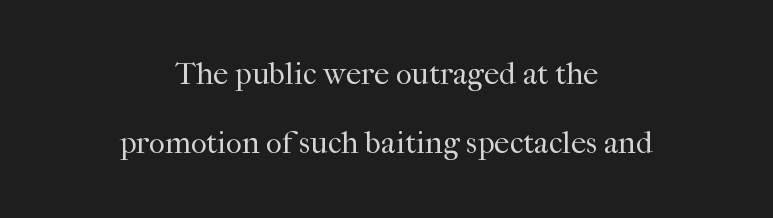
Q: Is the text bold? A: No.
Q: Is the text italic (slanted)? A: No, it is upright.
Q: Is the typeface a serif or a sans-serif typeface? A: Serif.
Q: Is the text underlined? A: No.
Q: How is the paragraph aligned? A: Centered.
Q: Is the spacing between letters normal or unusually wide? A: Normal.
Q: Is the spacing between lines tight, normal or loose? A: Loose.
Q: Width (condensed, normal, or wide)? A: Normal.
Q: Stroke contrast? A: High.
Q: x-height? A: Medium.
Q: Monospaced? A: No.
